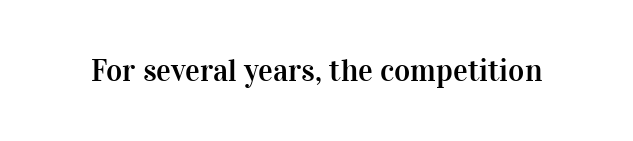
Beneath every word, the page is bare. Does extra space separate the letters? No, they use regular spacing. Regarding serifs, this sample has them. The letters advance in unequal steps, a hallmark of proportional type. The axis of the letterforms is exactly vertical.
